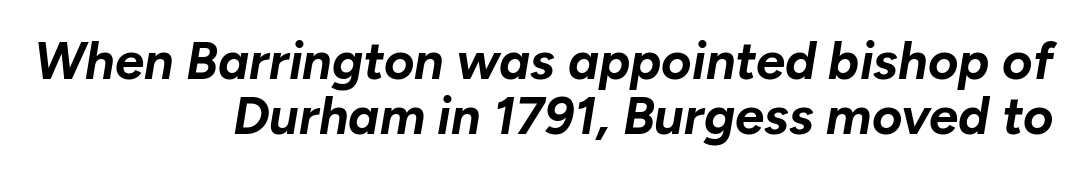
The image shows 52 px bold type, italic (leaning right); set right-aligned, tight line spacing (1.05x), normal letter spacing, not underlined; low stroke contrast and a medium x-height.
